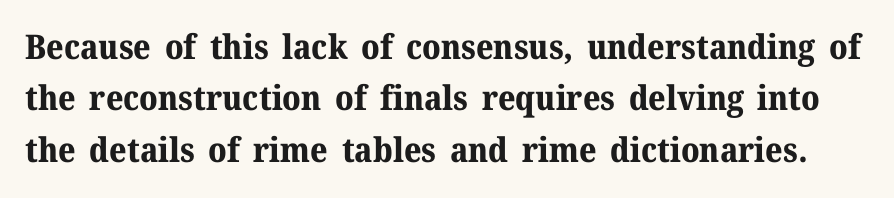
The image shows 34 px bold serif type, upright; set normal line spacing (1.51x), normal letter spacing, not underlined; medium stroke contrast and a medium x-height.
